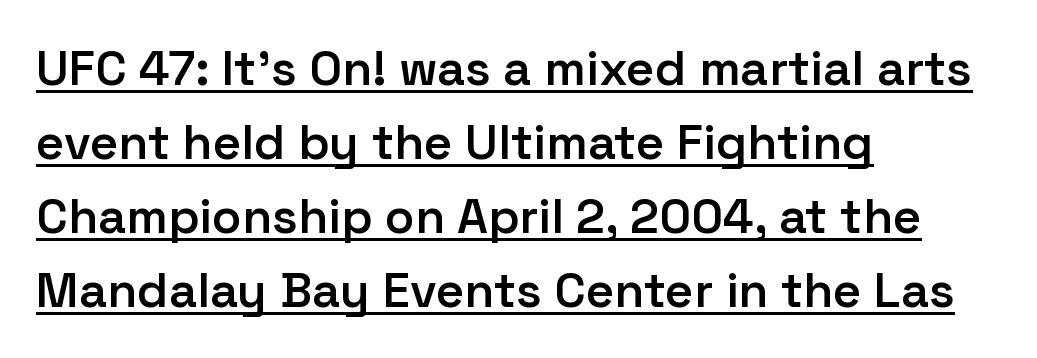
Q: Is the text bold? A: Semi-bold.
Q: Is the text italic (slanted)? A: No, it is upright.
Q: Is the typeface a serif or a sans-serif typeface? A: Sans-serif.
Q: Is the text underlined? A: Yes.
Q: How is the paragraph aligned? A: Left-aligned.
Q: Is the spacing between letters normal or unusually wide? A: Normal.
Q: Is the spacing between lines tight, normal or loose? A: Normal.
Q: Width (condensed, normal, or wide)? A: Normal.
Q: Stroke contrast? A: Low.
Q: x-height? A: Medium.
Q: Monospaced? A: No.
